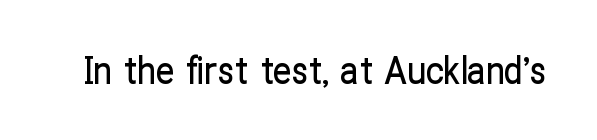
Q: Is the text italic (slanted)? A: No, it is upright.
Q: Is the typeface a serif or a sans-serif typeface? A: Sans-serif.
Q: Is the text underlined? A: No.
Q: Is the spacing between letters normal or unusually wide? A: Normal.
Q: Width (condensed, normal, or wide)? A: Condensed.
Q: Stroke contrast? A: Low.
Q: x-height? A: Medium.
Q: Monospaced? A: No.
